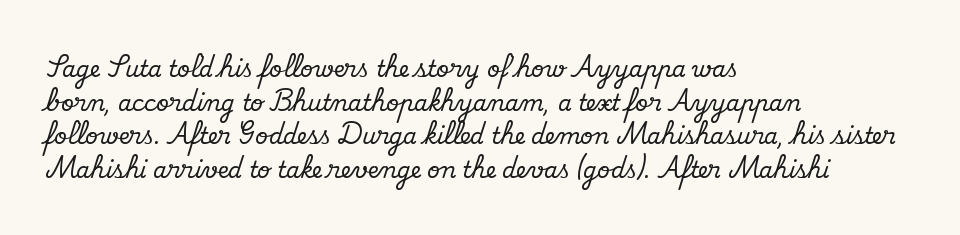
{"underline": "no", "align": "left", "line_spacing": "normal", "line_spacing_ratio": 1.53, "letter_spacing": "normal", "letter_spacing_em": 0.0, "glyph_px": 22}
